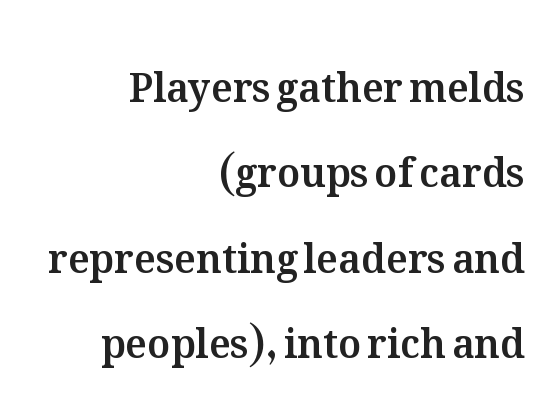
The image shows 39 px text type, upright; set right-aligned, loose line spacing (2.19x), normal letter spacing, not underlined; medium stroke contrast and a medium x-height.
